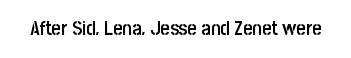
Q: Is the text bold? A: Semi-bold.
Q: Is the text italic (slanted)? A: No, it is upright.
Q: Is the text underlined? A: No.
Q: Is the spacing between letters normal or unusually wide? A: Normal.
